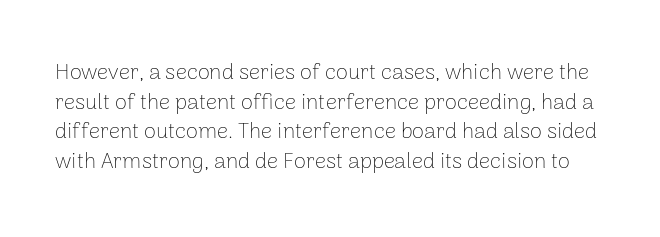
The image shows 22 px text type, upright; set normal line spacing (1.35x), normal letter spacing, not underlined.
